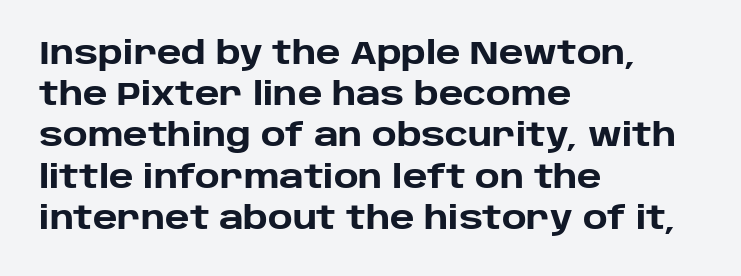
The image shows 31 px heavy sans-serif type, upright; set left-aligned, normal line spacing (1.33x), normal letter spacing, not underlined; low stroke contrast and a large x-height.
